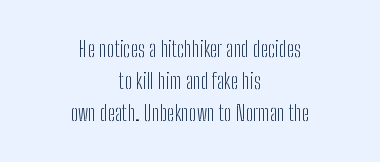
The strip under each line holds only bare page. Horizontal bands of white between lines are of average thickness. Weight class: somewhere from thin through regular. Quick note: not italic, upright. The paragraph shown floats in the horizontal middle. You could call the tracking neutral — neither tight nor loose.
